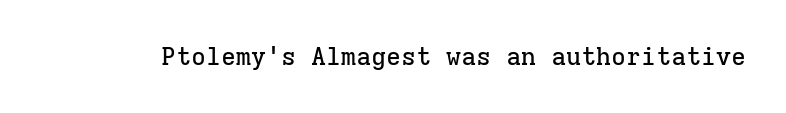
If you drew a line through each stem, it would be perfectly vertical. Characters follow at the spacing the type designer built in. The words here are not underlined.
